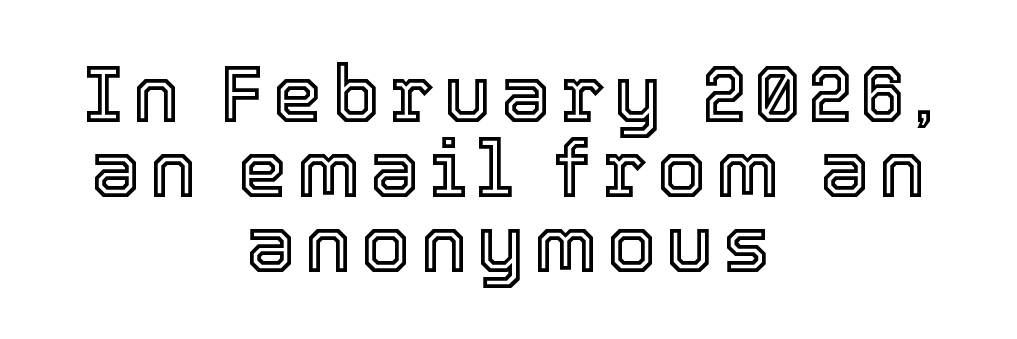
{"italic": "no", "width": "normal", "x_height": "medium", "monospaced": "no", "underline": "no", "align": "center", "line_spacing": "tight", "line_spacing_ratio": 0.95, "glyph_px": 79}
